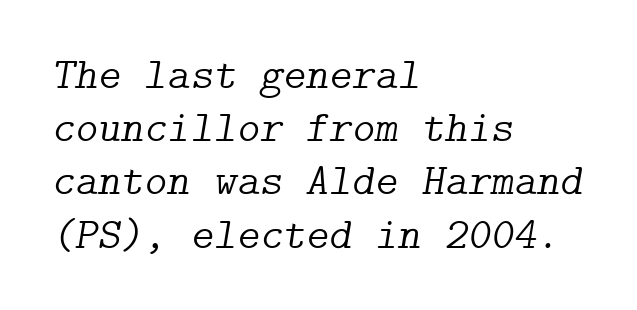
Q: Is the text bold? A: No.
Q: Is the text italic (slanted)? A: Yes, it leans right by about 9 degrees.
Q: Is the typeface a serif or a sans-serif typeface? A: Serif.
Q: Is the text underlined? A: No.
Q: How is the paragraph aligned? A: Left-aligned.
Q: Is the spacing between letters normal or unusually wide? A: Normal.
Q: Width (condensed, normal, or wide)? A: Normal.
Q: Stroke contrast? A: Low.
Q: x-height? A: Medium.
